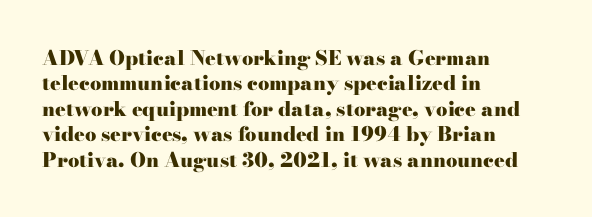
The image shows 20 px bold type, upright; set left-aligned, normal line spacing (1.27x), normal letter spacing, not underlined.
